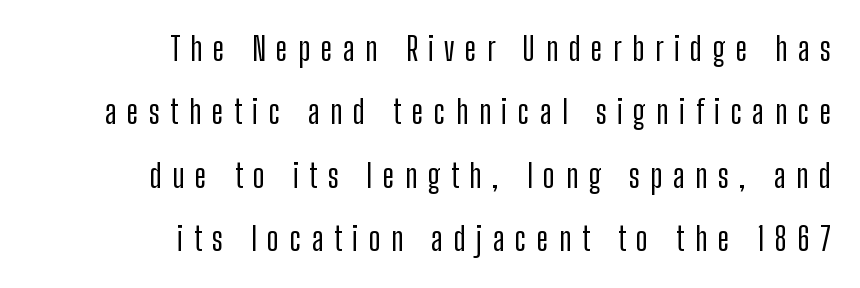
The image shows 32 px condensed sans-serif type, upright; set right-aligned, loose line spacing (1.98x), unusually wide letter spacing (+0.33 em), not underlined; low stroke contrast and a medium x-height.
